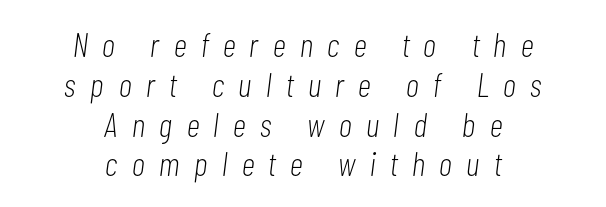
{"italic": "yes", "lean": "right", "slant_degrees": 7, "bold": "no", "weight": "light", "width": "condensed", "stroke_contrast": "low", "x_height": "medium", "monospaced": "no", "underline": "no", "align": "center", "line_spacing_ratio": 1.17, "letter_spacing": "wide", "letter_spacing_em": 0.43, "glyph_px": 34}
